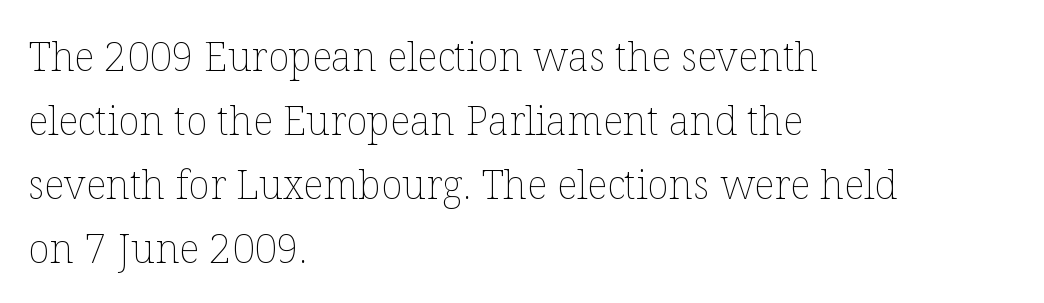
The image shows 40 px thin type, upright; set left-aligned, normal line spacing (1.6x), normal letter spacing, not underlined; low stroke contrast and a medium x-height.
